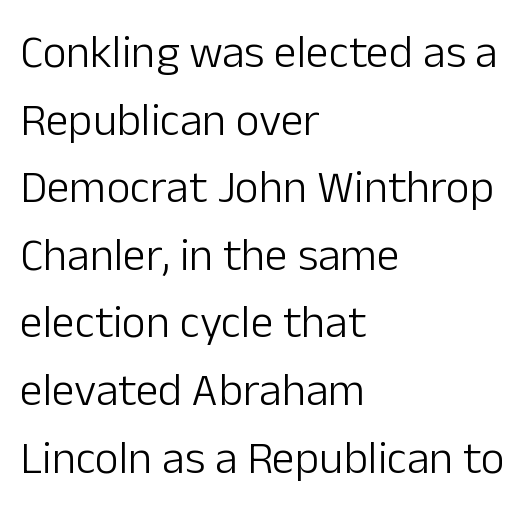
The gaps between neighbouring characters are ordinary and unremarkable. The gap between lines stays unmarked. Nope, not italic — everything's standing straight. A typesetter would label this face a sans. This reads as an unemphasized weight, regular at the heaviest. Baseline-to-baseline distance is the conventional proportion of letter height.
